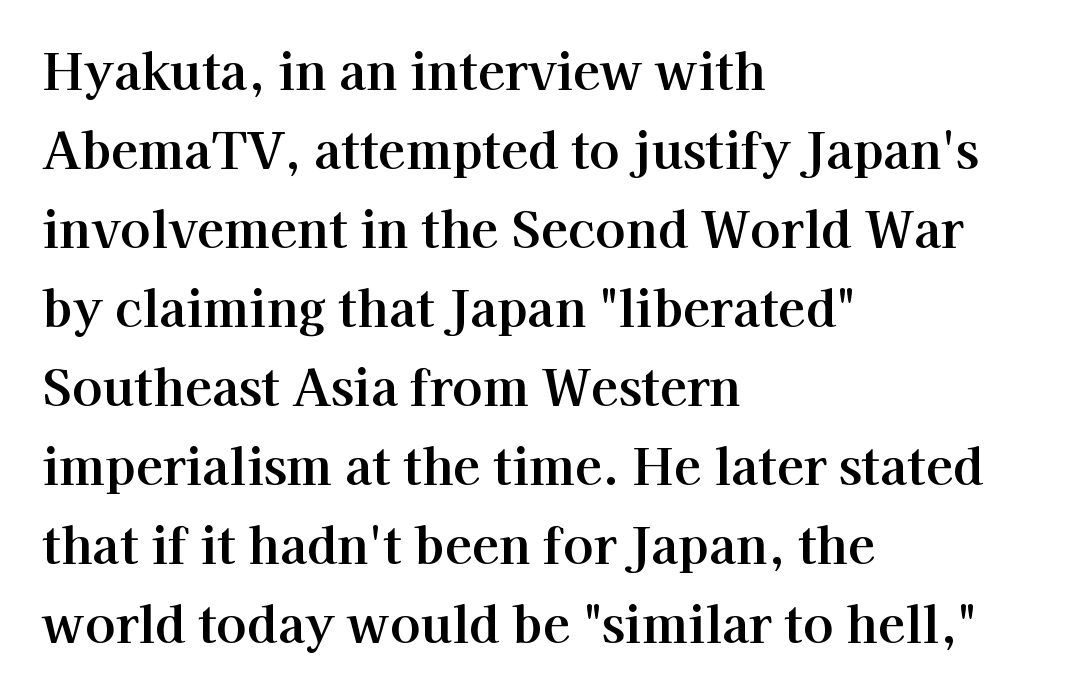
Q: Is the text italic (slanted)? A: No, it is upright.
Q: Is the typeface a serif or a sans-serif typeface? A: Serif.
Q: Is the text underlined? A: No.
Q: How is the paragraph aligned? A: Left-aligned.
Q: Is the spacing between letters normal or unusually wide? A: Normal.
Q: Is the spacing between lines tight, normal or loose? A: Normal.
Q: Width (condensed, normal, or wide)? A: Normal.
Q: Stroke contrast? A: High.
Q: x-height? A: Medium.
Q: Monospaced? A: No.
